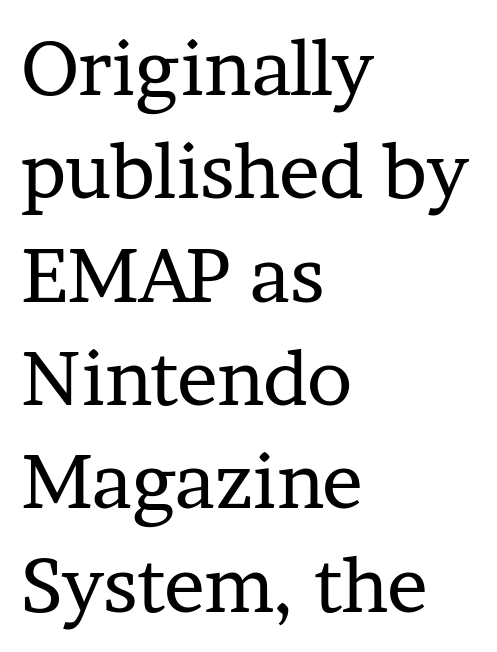
The image shows 76 px regular-weight serif type, upright; set left-aligned, normal line spacing (1.36x), normal letter spacing, not underlined; low stroke contrast and a medium x-height.
